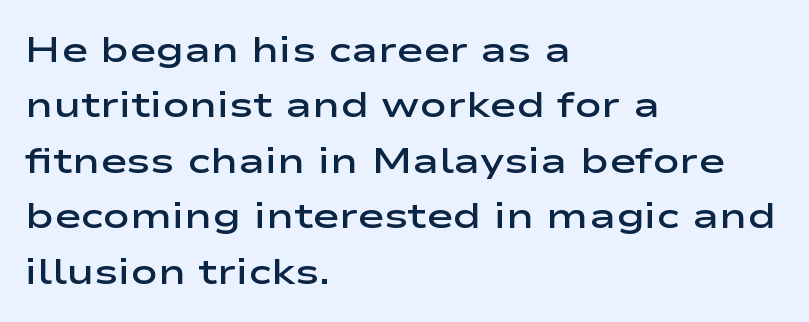
The font family rendered here belongs to the sans-serif group. Students, this is semibold: more ink than regular, less than bold. Is the block centered? No — it sits flush against the left margin. Vertically, the passage feels balanced, rows spaced as you'd expect. Tracking here is standard; glyphs follow each other at the usual distance. Anything drawn beneath the words? Only blank space.
